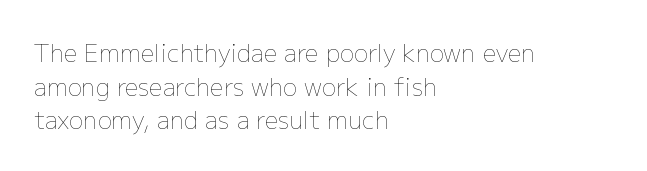
Q: Is the text bold? A: No.
Q: Is the text italic (slanted)? A: No, it is upright.
Q: Is the text underlined? A: No.
Q: How is the paragraph aligned? A: Left-aligned.
Q: Is the spacing between letters normal or unusually wide? A: Normal.
Q: Is the spacing between lines tight, normal or loose? A: Normal.
